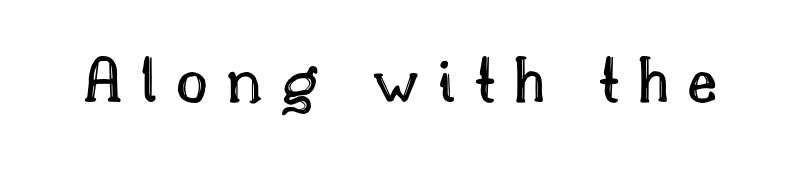
{"italic": "no", "width": "normal", "x_height": "small", "monospaced": "no", "underline": "no", "letter_spacing": "wide", "letter_spacing_em": 0.26, "glyph_px": 69}
